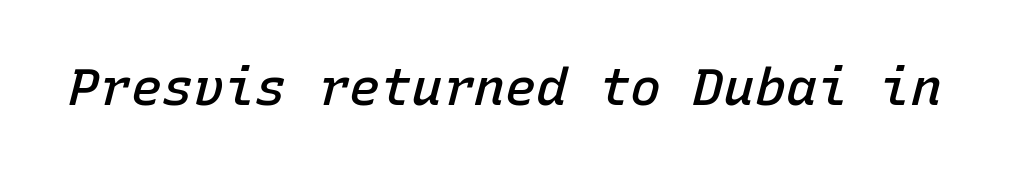
Q: Is the text bold? A: Semi-bold.
Q: Is the text italic (slanted)? A: Yes, it leans right by about 15 degrees.
Q: Is the text underlined? A: No.
Q: Is the spacing between letters normal or unusually wide? A: Normal.
Q: Width (condensed, normal, or wide)? A: Normal.
Q: Stroke contrast? A: Low.
Q: x-height? A: Medium.
Q: Monospaced? A: Yes.
